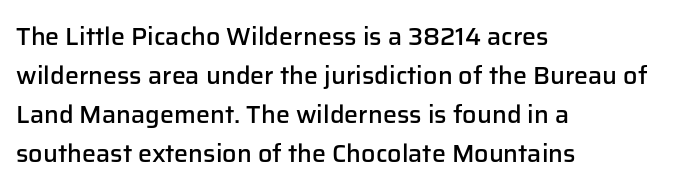
Nope, not italic — everything's standing straight. Semibold letterforms, between regular and bold. A typesetter would call this leading conventional body-copy spacing. Any mark beneath the type? The region is blank. The rendering anchors every line to the left-hand side. Letter spacing: default.
